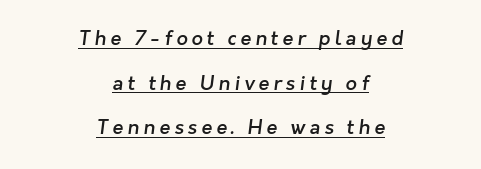
Q: Is the text bold? A: Semi-bold.
Q: Is the text underlined? A: Yes.
Q: How is the paragraph aligned? A: Centered.
Q: Is the spacing between letters normal or unusually wide? A: Unusually wide.
Q: Is the spacing between lines tight, normal or loose? A: Loose.
